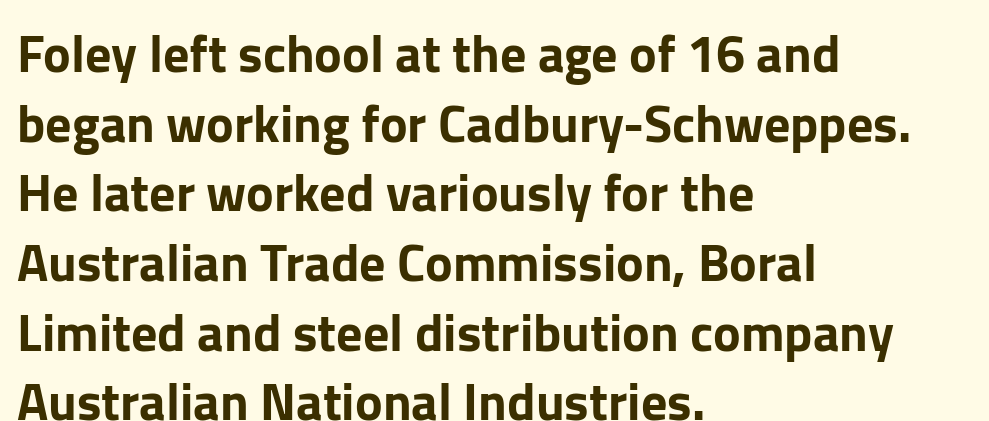
Q: Is the text italic (slanted)? A: No, it is upright.
Q: Is the typeface a serif or a sans-serif typeface? A: Sans-serif.
Q: Is the text underlined? A: No.
Q: How is the paragraph aligned? A: Left-aligned.
Q: Is the spacing between letters normal or unusually wide? A: Normal.
Q: Is the spacing between lines tight, normal or loose? A: Normal.
Q: Width (condensed, normal, or wide)? A: Normal.
Q: Stroke contrast? A: Low.
Q: x-height? A: Medium.
Q: Monospaced? A: No.
